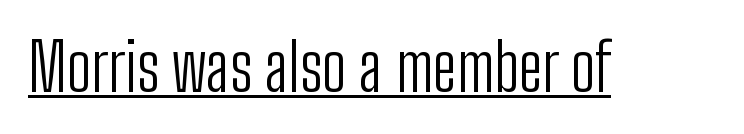
Q: Is the text bold? A: No.
Q: Is the text italic (slanted)? A: No, it is upright.
Q: Is the typeface a serif or a sans-serif typeface? A: Sans-serif.
Q: Is the text underlined? A: Yes.
Q: Is the spacing between letters normal or unusually wide? A: Normal.
Q: Width (condensed, normal, or wide)? A: Condensed.
Q: Stroke contrast? A: Low.
Q: x-height? A: Medium.
Q: Monospaced? A: No.
